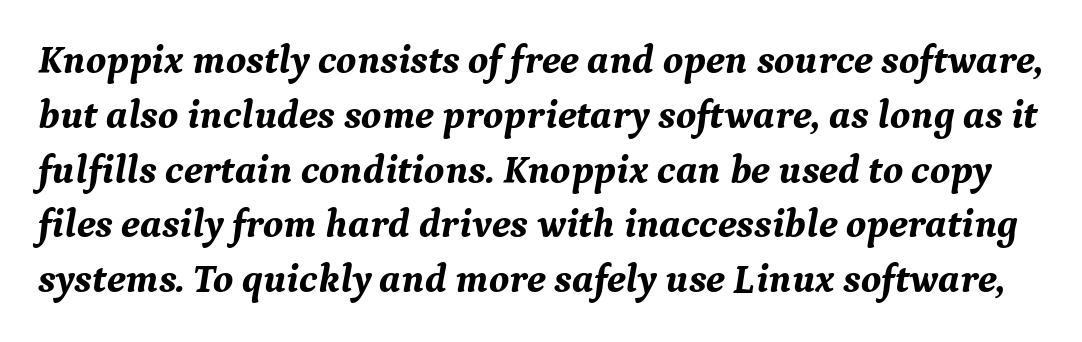
Quick note: italic. A full-strength bold gives these letters their thick strokes. The space directly below the letters is spotless. Unlike a clean sans, this face finishes its strokes with serifs. The rendering keeps characters at their native spacing.
